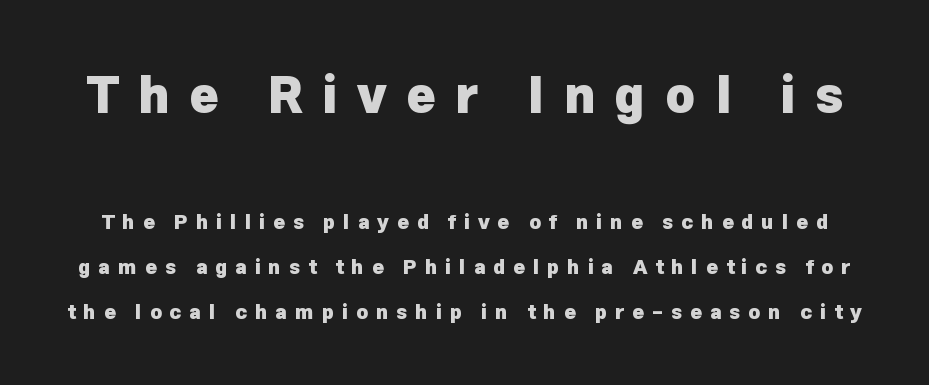
Reading down the column, the eye jumps a long way to each next line. Between these two stacked blocks, the higher one wins on size. Students, note that the glyphs here are deliberately spaced far apart. Quick note: not italic, upright.
